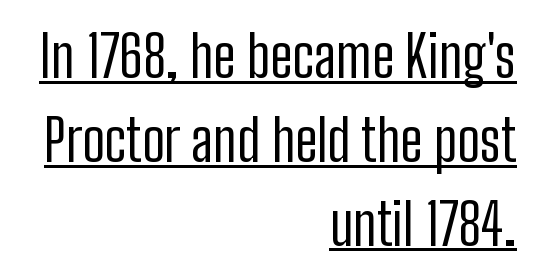
{"serif": "no", "italic": "no", "bold": "no", "weight": "regular", "width": "condensed", "stroke_contrast": "low", "x_height": "medium", "monospaced": "no", "underline": "yes", "align": "right", "line_spacing": "normal", "line_spacing_ratio": 1.47, "letter_spacing": "normal", "letter_spacing_em": 0.0, "glyph_px": 57}
